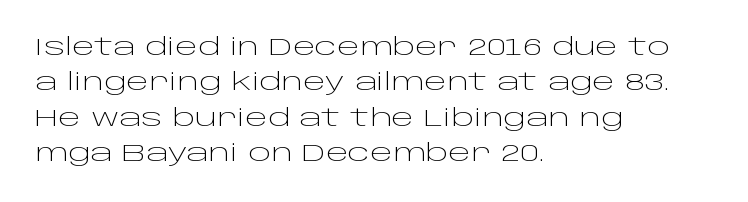
{"italic": "no", "bold": "no", "underline": "no", "align": "left", "line_spacing": "normal", "line_spacing_ratio": 1.47, "letter_spacing": "normal", "letter_spacing_em": 0.0, "glyph_px": 24}
